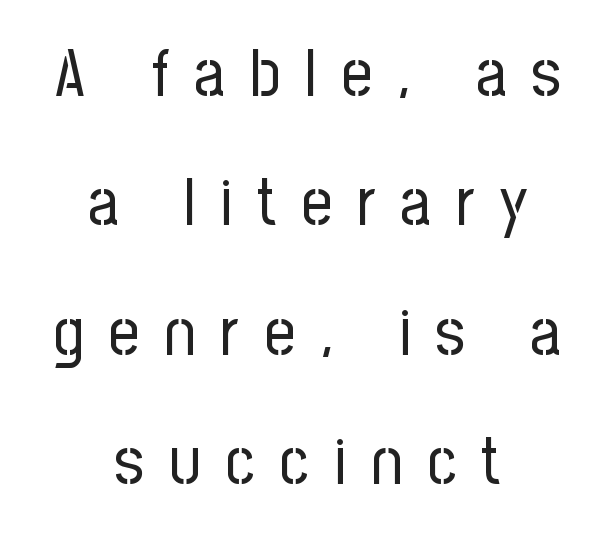
The compositor balanced each line on the midline. The passage shown is not bold in any degree. Descenders hang freely into open space. Widely set lines give the paragraph a tall, airy silhouette.
